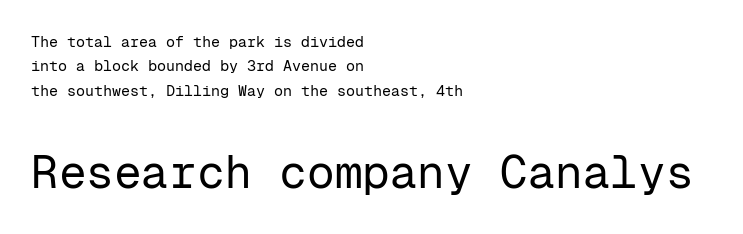
Serifs: no, the terminals of the letterforms are clean. Vertical spacing — default. Only glyphs here, with clear space below each row. The axis of the letterforms is exactly vertical.
